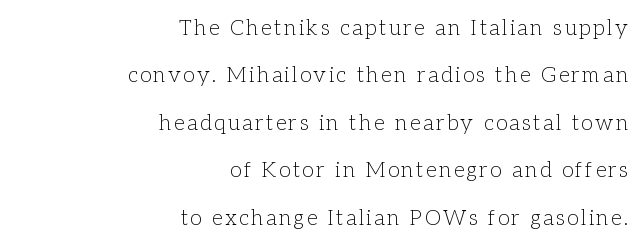
Q: Is the text bold? A: No.
Q: Is the text italic (slanted)? A: No, it is upright.
Q: Is the text underlined? A: No.
Q: How is the paragraph aligned? A: Right-aligned.
Q: Is the spacing between lines tight, normal or loose? A: Loose.
